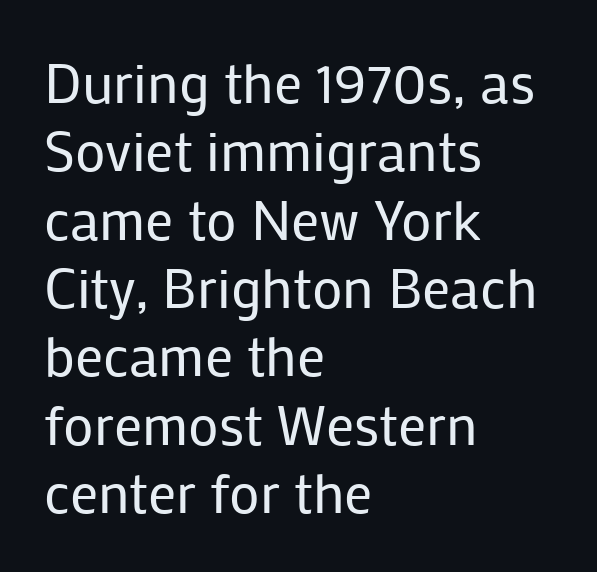
The image shows 56 px regular-weight sans-serif type, upright; set left-aligned, line spacing 1.22x, normal letter spacing, not underlined; low stroke contrast and a medium x-height.
